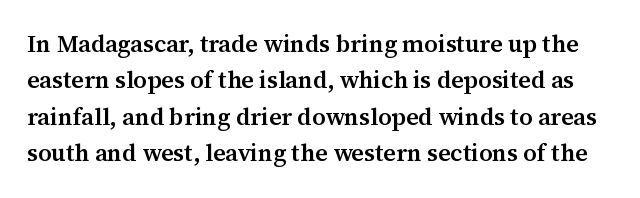
The image shows 24 px text type, upright; set normal line spacing (1.52x), normal letter spacing, not underlined.
